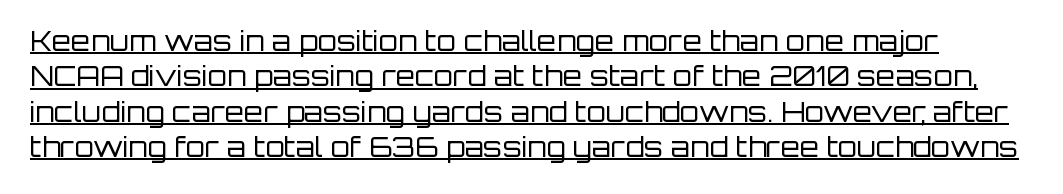
Q: Is the text bold? A: No.
Q: Is the text italic (slanted)? A: No, it is upright.
Q: Is the typeface a serif or a sans-serif typeface? A: Sans-serif.
Q: Is the text underlined? A: Yes.
Q: Is the spacing between letters normal or unusually wide? A: Normal.
Q: Is the spacing between lines tight, normal or loose? A: Normal.
Q: Width (condensed, normal, or wide)? A: Normal.
Q: Stroke contrast? A: Low.
Q: x-height? A: Large.
Q: Monospaced? A: No.
